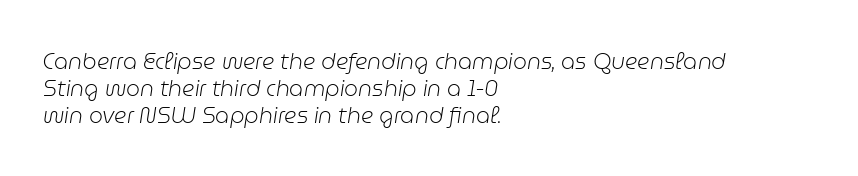
Q: Is the text bold? A: No.
Q: Is the text italic (slanted)? A: Yes, it leans right by about 9 degrees.
Q: Is the text underlined? A: No.
Q: How is the paragraph aligned? A: Left-aligned.
Q: Is the spacing between letters normal or unusually wide? A: Normal.
